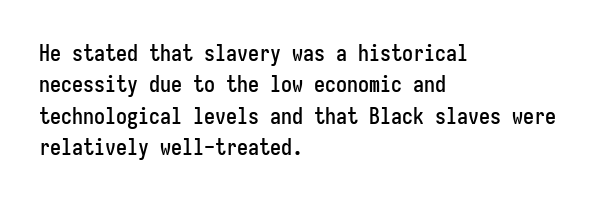
Quick note: underline off. Interline gaps are of average width in this sample. Notice how the stems are strictly vertical — no italics here. How are the letters spaced? Ordinarily, with no added tracking. The lines are quadded left.
